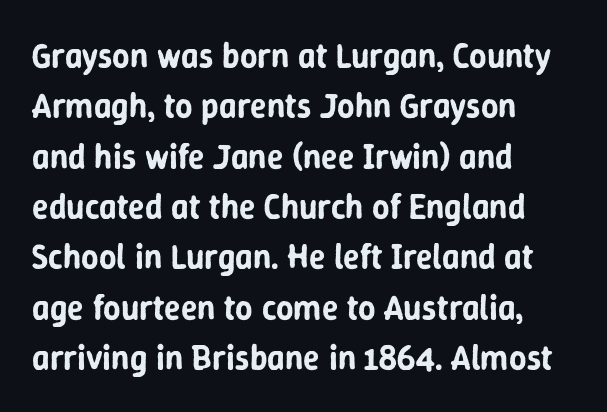
The glyphs in this specimen are sans serif. These lines stack with their left ends in a neat column. Clear beneath every line of the passage. This is roman type, the default non-slanted kind.
